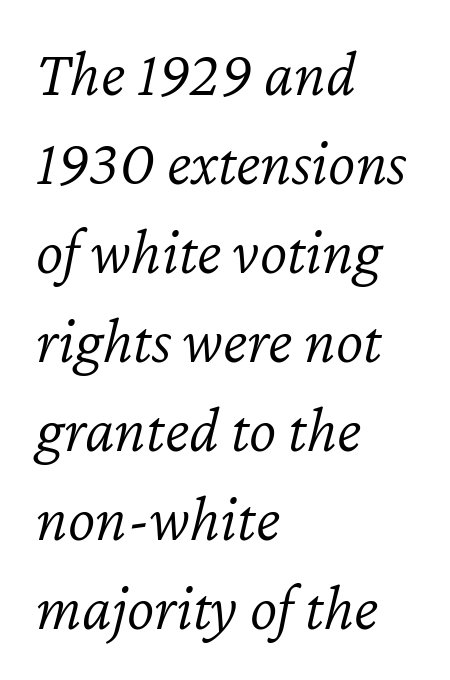
Q: Is the text bold? A: No.
Q: Is the text italic (slanted)? A: Yes, it leans right by about 12 degrees.
Q: Is the text underlined? A: No.
Q: How is the paragraph aligned? A: Left-aligned.
Q: Is the spacing between letters normal or unusually wide? A: Normal.
Q: Is the spacing between lines tight, normal or loose? A: Normal.
Q: Width (condensed, normal, or wide)? A: Normal.
Q: Stroke contrast? A: Low.
Q: x-height? A: Medium.
Q: Monospaced? A: No.
